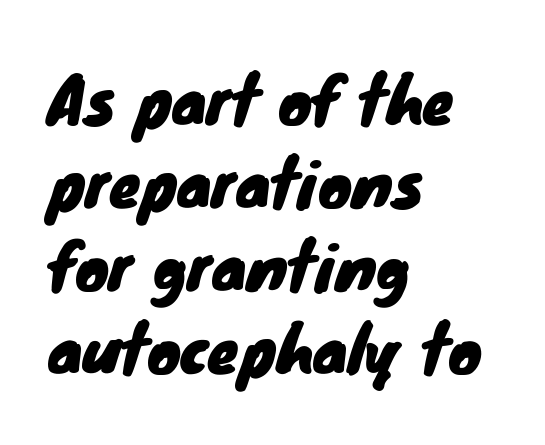
The image shows 63 px sans-serif type; set left-aligned, normal line spacing (1.32x), normal letter spacing, not underlined; low stroke contrast and a small x-height.
